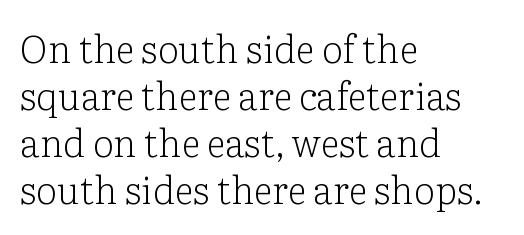
{"serif": "yes", "italic": "no", "bold": "no", "weight": "light", "width": "normal", "stroke_contrast": "low", "x_height": "medium", "monospaced": "no", "underline": "no", "align": "left", "line_spacing_ratio": 1.24, "letter_spacing": "normal", "letter_spacing_em": 0.0, "glyph_px": 38}
